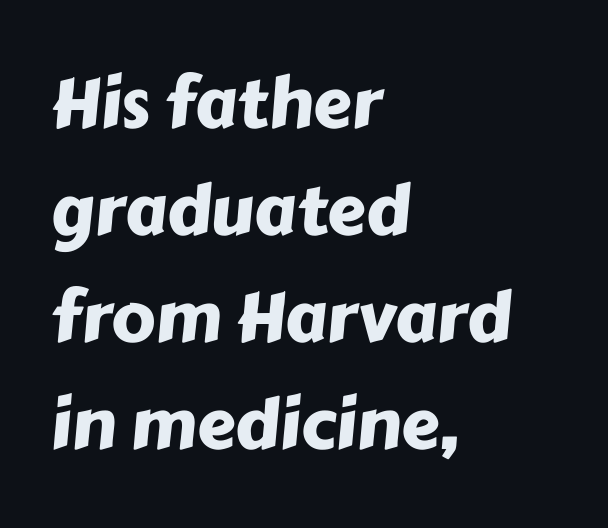
The image shows 69 px sans-serif type; set left-aligned, normal line spacing (1.55x), normal letter spacing, not underlined; low stroke contrast and a medium x-height.
